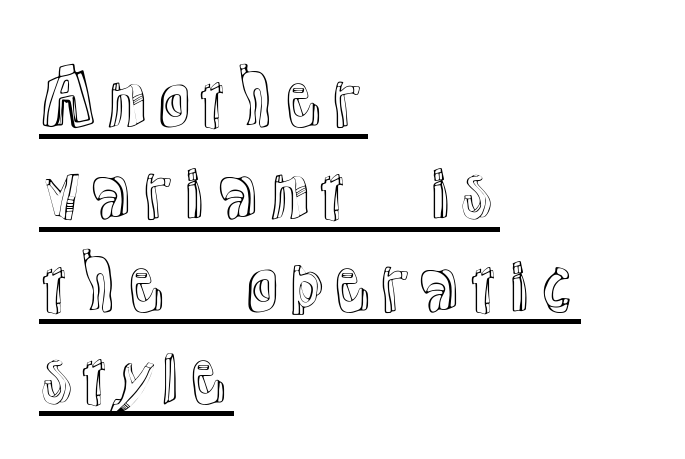
{"italic": "no", "width": "normal", "x_height": "medium", "monospaced": "no", "underline": "yes", "align": "left", "line_spacing": "normal", "line_spacing_ratio": 1.3, "letter_spacing": "normal", "letter_spacing_em": 0.0, "glyph_px": 71}
